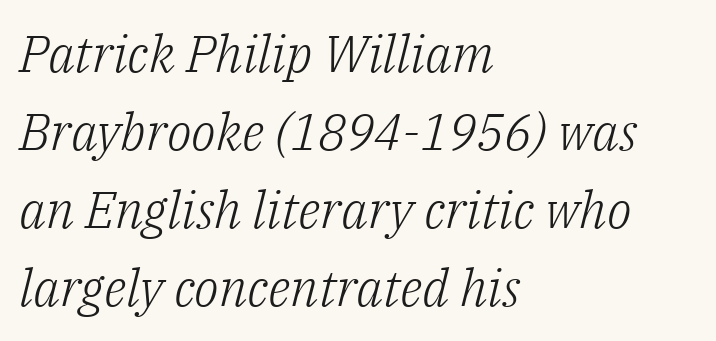
Q: Is the text bold? A: No.
Q: Is the text italic (slanted)? A: Yes, it leans right by about 14 degrees.
Q: Is the typeface a serif or a sans-serif typeface? A: Serif.
Q: Is the text underlined? A: No.
Q: How is the paragraph aligned? A: Left-aligned.
Q: Is the spacing between letters normal or unusually wide? A: Normal.
Q: Is the spacing between lines tight, normal or loose? A: Normal.
Q: Width (condensed, normal, or wide)? A: Normal.
Q: Stroke contrast? A: Low.
Q: x-height? A: Medium.
Q: Monospaced? A: No.
